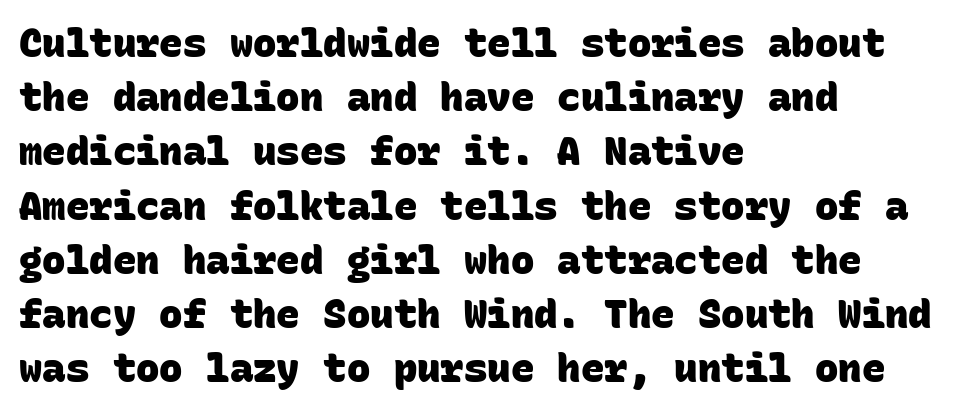
Q: Is the text bold? A: Yes.
Q: Is the typeface a serif or a sans-serif typeface? A: Sans-serif.
Q: Is the text underlined? A: No.
Q: How is the paragraph aligned? A: Left-aligned.
Q: Is the spacing between letters normal or unusually wide? A: Normal.
Q: Is the spacing between lines tight, normal or loose? A: Normal.
Q: Width (condensed, normal, or wide)? A: Normal.
Q: Stroke contrast? A: Low.
Q: x-height? A: Large.
Q: Monospaced? A: Yes.
